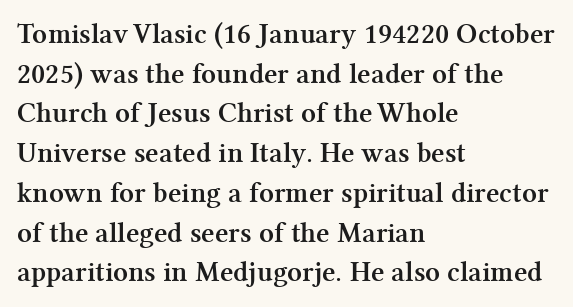
Bold? Absolutely — the strokes are thick and heavy. Is this a fixed-width face? No — the glyphs have proportional, varying widths. These lines are composed in type with serifs. Words float on clear page, feet unadorned.
